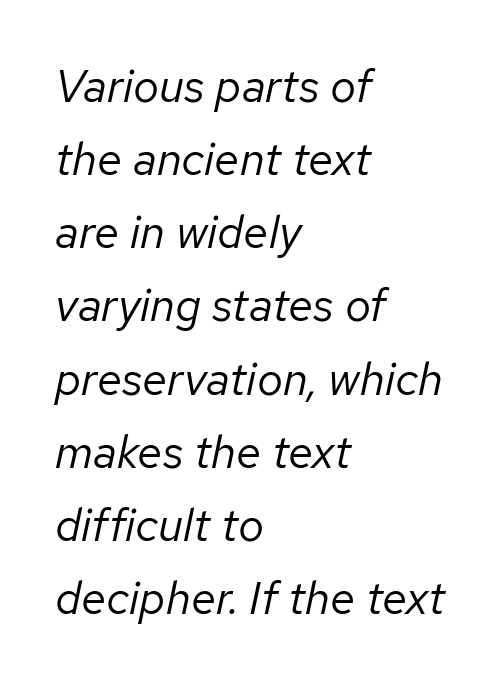
Do the characters align in a grid? No, the font is proportional. The rendering uses a moderate line-height, typical for paragraphs. The text carries the slant typical of an italic or oblique font. Rule under the text: the space is simply empty. Stem width sits at or under what a default text font uses. A typesetter would call this zero additional tracking.
